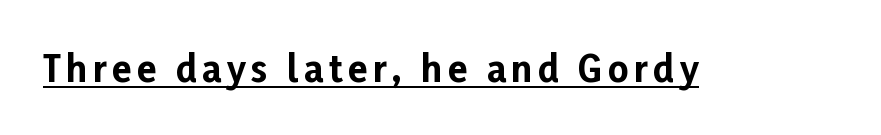
Q: Is the text bold? A: Yes.
Q: Is the text italic (slanted)? A: No, it is upright.
Q: Is the typeface a serif or a sans-serif typeface? A: Sans-serif.
Q: Is the text underlined? A: Yes.
Q: Width (condensed, normal, or wide)? A: Normal.
Q: Stroke contrast? A: Low.
Q: x-height? A: Medium.
Q: Monospaced? A: No.
